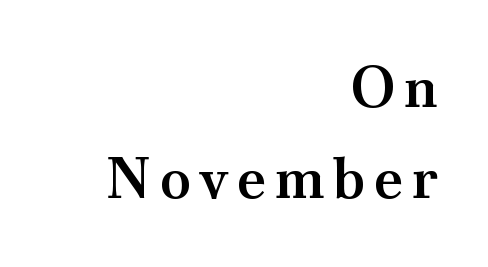
The block of text has a typical density, with ordinary space between rows. The typesetting leans somewhat heavy: a semibold. Is this a fixed-width face? No — the glyphs have proportional, varying widths. Only glyphs here, with clear space below each row.
